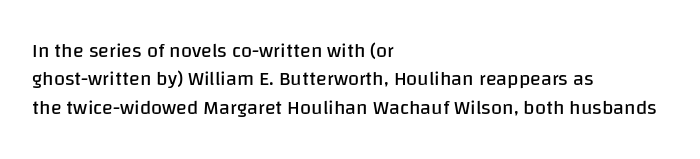
{"italic": "no", "bold": "no", "underline": "no", "align": "left", "line_spacing": "normal", "line_spacing_ratio": 1.42, "letter_spacing": "normal", "letter_spacing_em": 0.0, "glyph_px": 20}
